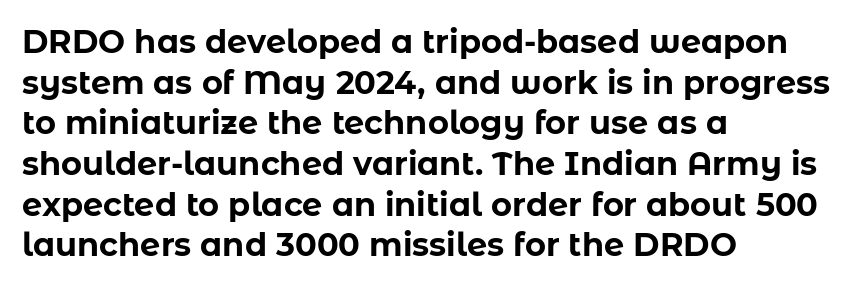
Q: Is the text bold? A: Yes.
Q: Is the text italic (slanted)? A: No, it is upright.
Q: Is the typeface a serif or a sans-serif typeface? A: Sans-serif.
Q: Is the text underlined? A: No.
Q: How is the paragraph aligned? A: Left-aligned.
Q: Is the spacing between letters normal or unusually wide? A: Normal.
Q: Is the spacing between lines tight, normal or loose? A: Normal.
Q: Width (condensed, normal, or wide)? A: Normal.
Q: Stroke contrast? A: Low.
Q: x-height? A: Medium.
Q: Monospaced? A: No.
